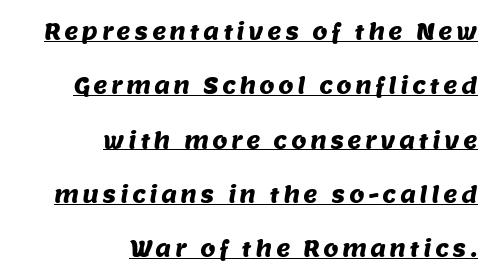
Q: Is the text underlined? A: Yes.
Q: How is the paragraph aligned? A: Right-aligned.
Q: Is the spacing between lines tight, normal or loose? A: Loose.
